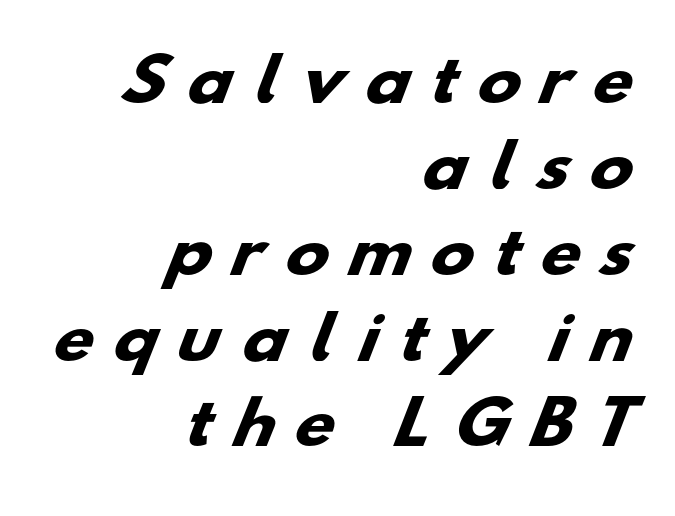
{"serif": "no", "bold": "yes", "weight": "heavy", "width": "wide", "stroke_contrast": "low", "x_height": "small", "monospaced": "no", "underline": "no", "align": "right", "line_spacing": "normal", "line_spacing_ratio": 1.48, "letter_spacing": "wide", "letter_spacing_em": 0.39, "glyph_px": 58}
